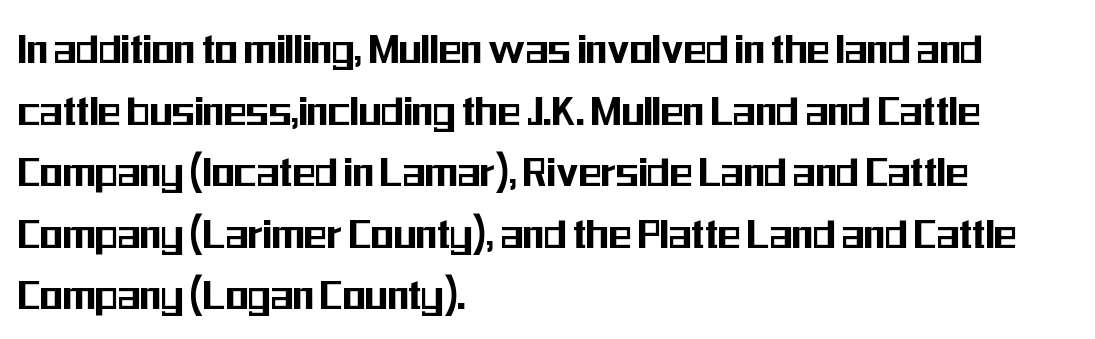
Q: Is the text italic (slanted)? A: No, it is upright.
Q: Is the typeface a serif or a sans-serif typeface? A: Sans-serif.
Q: Is the text underlined? A: No.
Q: How is the paragraph aligned? A: Left-aligned.
Q: Is the spacing between letters normal or unusually wide? A: Normal.
Q: Is the spacing between lines tight, normal or loose? A: Normal.
Q: Width (condensed, normal, or wide)? A: Condensed.
Q: Stroke contrast? A: Medium.
Q: x-height? A: Medium.
Q: Monospaced? A: No.
